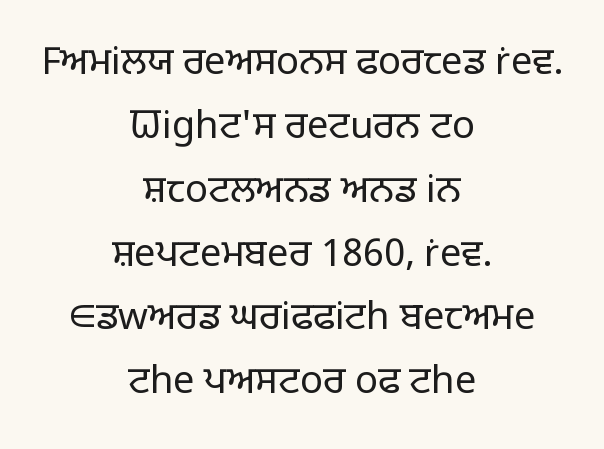
{"serif": "no", "italic": "no", "bold": "no", "weight": "light", "width": "normal", "stroke_contrast": "low", "x_height": "large", "monospaced": "no", "underline": "no", "align": "center", "line_spacing": "normal", "line_spacing_ratio": 1.68, "letter_spacing": "normal", "letter_spacing_em": 0.0, "glyph_px": 38}
